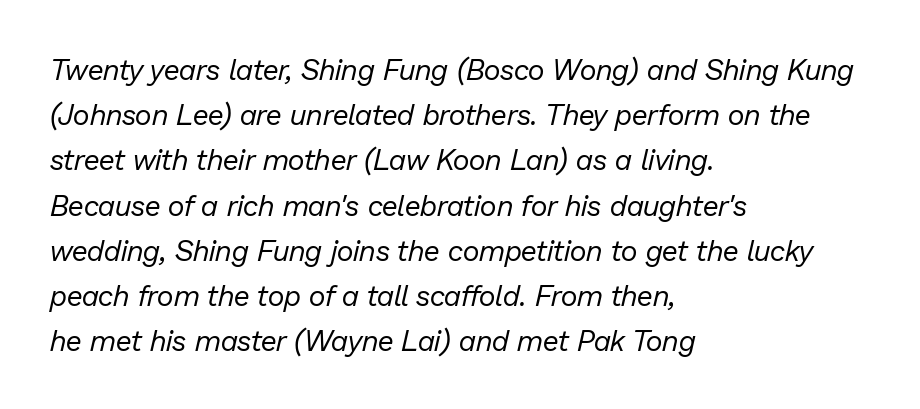
The image shows 29 px regular-weight type, italic (leaning right); set left-aligned, normal line spacing (1.56x), normal letter spacing, not underlined; low stroke contrast and a medium x-height.
